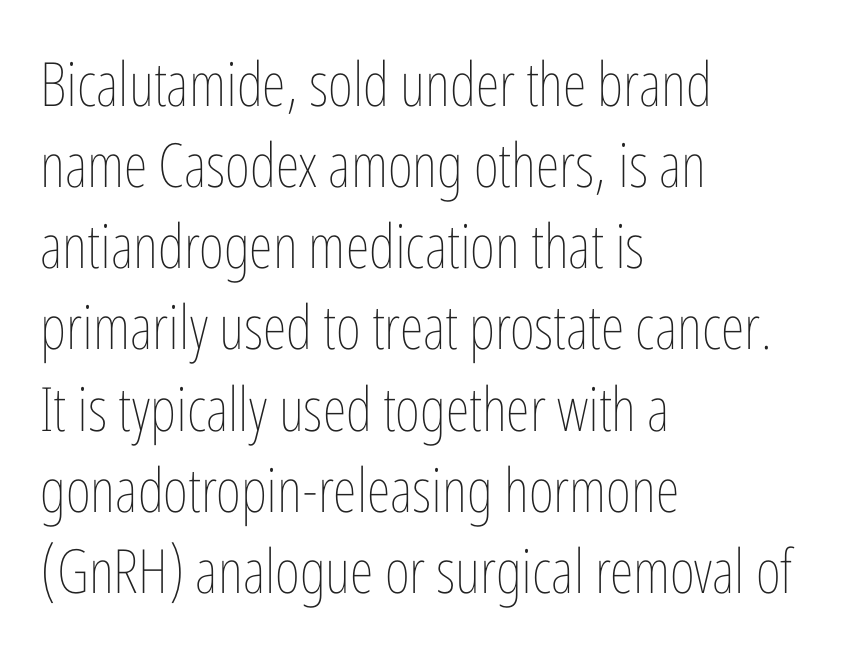
Q: Is the text bold? A: No.
Q: Is the text italic (slanted)? A: No, it is upright.
Q: Is the text underlined? A: No.
Q: How is the paragraph aligned? A: Left-aligned.
Q: Is the spacing between letters normal or unusually wide? A: Normal.
Q: Is the spacing between lines tight, normal or loose? A: Normal.
Q: Width (condensed, normal, or wide)? A: Condensed.
Q: Stroke contrast? A: Low.
Q: x-height? A: Medium.
Q: Monospaced? A: No.
